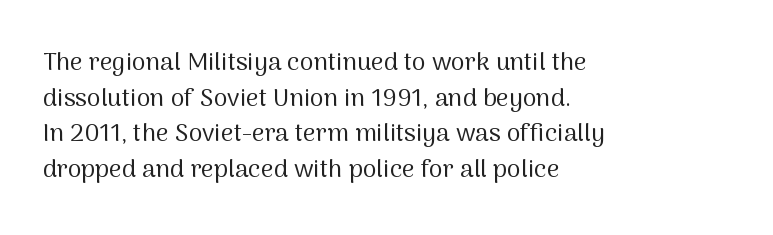
No word sits above an underline. These lines stack with their left ends in a neat column. The line-height multiplier appears to be the usual default. Ordinary non-slanted type is in use. Students, note that the glyphs here touch the page at normal intervals.
